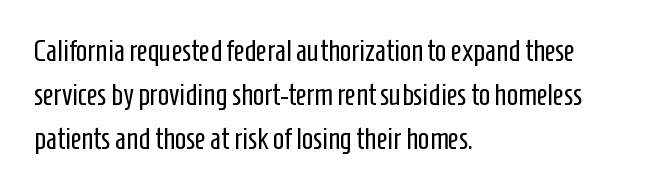
The image shows 30 px regular-weight, condensed sans-serif type, upright; set left-aligned, normal line spacing (1.47x), normal letter spacing, not underlined; low stroke contrast and a medium x-height.
